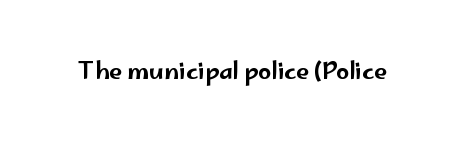
{"italic": "no", "underline": "no", "letter_spacing": "normal", "letter_spacing_em": 0.0, "glyph_px": 23}
